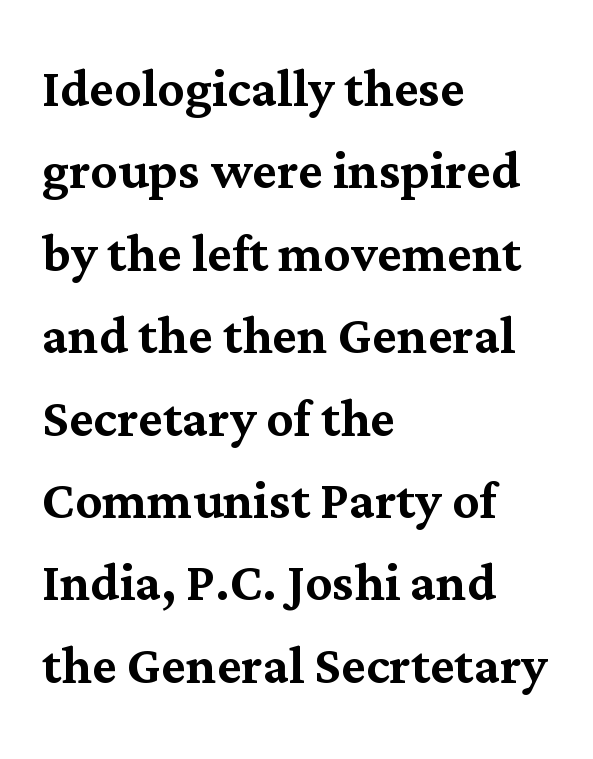
Q: Is the text italic (slanted)? A: No, it is upright.
Q: Is the typeface a serif or a sans-serif typeface? A: Serif.
Q: Is the text underlined? A: No.
Q: How is the paragraph aligned? A: Left-aligned.
Q: Is the spacing between letters normal or unusually wide? A: Normal.
Q: Width (condensed, normal, or wide)? A: Normal.
Q: Stroke contrast? A: Medium.
Q: x-height? A: Medium.
Q: Monospaced? A: No.
